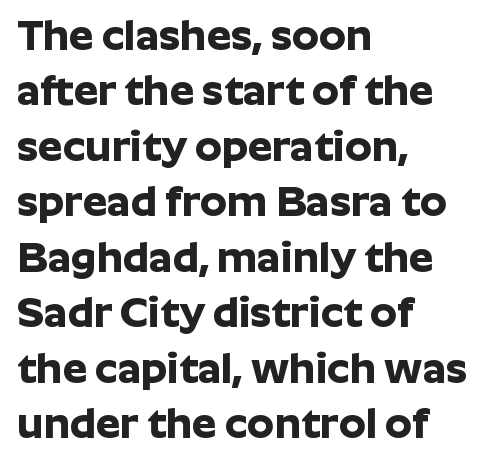
Q: Is the text bold? A: Yes.
Q: Is the text italic (slanted)? A: No, it is upright.
Q: Is the typeface a serif or a sans-serif typeface? A: Sans-serif.
Q: Is the text underlined? A: No.
Q: How is the paragraph aligned? A: Left-aligned.
Q: Is the spacing between letters normal or unusually wide? A: Normal.
Q: Is the spacing between lines tight, normal or loose? A: Normal.
Q: Width (condensed, normal, or wide)? A: Normal.
Q: Stroke contrast? A: Low.
Q: x-height? A: Medium.
Q: Monospaced? A: No.
